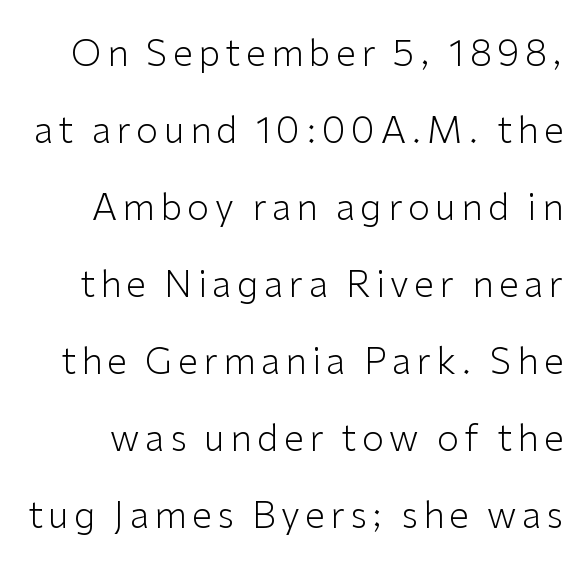
Q: Is the text bold? A: No.
Q: Is the text italic (slanted)? A: No, it is upright.
Q: Is the typeface a serif or a sans-serif typeface? A: Sans-serif.
Q: Is the text underlined? A: No.
Q: Is the spacing between lines tight, normal or loose? A: Loose.
Q: Width (condensed, normal, or wide)? A: Normal.
Q: Stroke contrast? A: Low.
Q: x-height? A: Medium.
Q: Monospaced? A: No.
